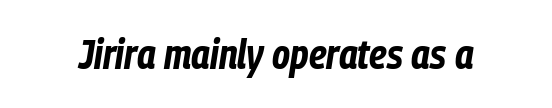
{"italic": "yes", "lean": "right", "slant_degrees": 9, "bold": "yes", "weight": "bold", "width": "condensed", "stroke_contrast": "low", "x_height": "medium", "monospaced": "no", "underline": "no", "letter_spacing": "normal", "letter_spacing_em": 0.0, "glyph_px": 41}
